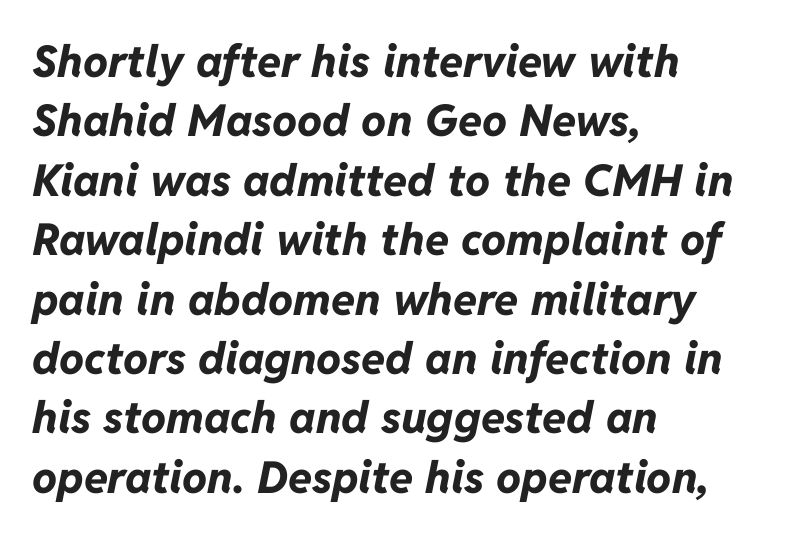
The image shows 44 px bold type, italic (leaning right); set left-aligned, normal line spacing (1.35x), normal letter spacing, not underlined; low stroke contrast and a medium x-height.
